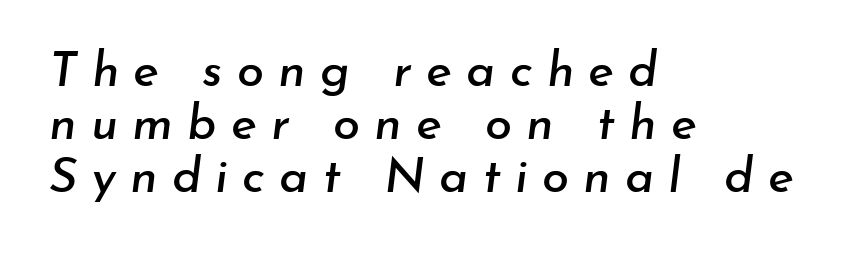
The image shows 49 px text type, italic (leaning right); set left-aligned, tight line spacing (1.08x), unusually wide letter spacing (+0.29 em), not underlined; low stroke contrast and a small x-height.
